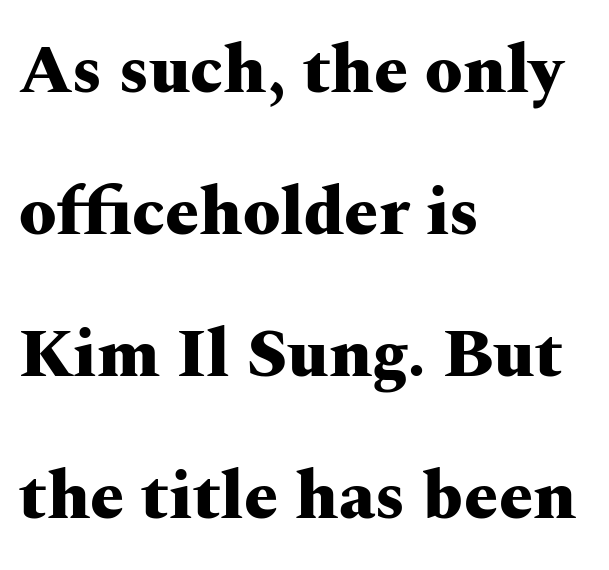
Q: Is the text bold? A: Yes.
Q: Is the text italic (slanted)? A: No, it is upright.
Q: Is the typeface a serif or a sans-serif typeface? A: Serif.
Q: Is the text underlined? A: No.
Q: How is the paragraph aligned? A: Left-aligned.
Q: Is the spacing between letters normal or unusually wide? A: Normal.
Q: Is the spacing between lines tight, normal or loose? A: Loose.
Q: Width (condensed, normal, or wide)? A: Wide.
Q: Stroke contrast? A: Medium.
Q: x-height? A: Medium.
Q: Monospaced? A: No.
